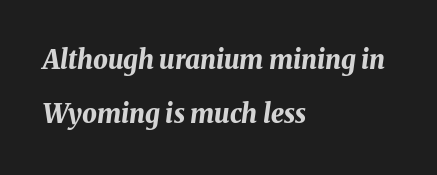
How heavy is the stroke? Heavy — this is a bold. These lines keep a tight, regular rhythm from letter to letter. These lines stand farther apart than default settings would place them. Type without underlining. Casual observation: everything's shoved over to the left.
